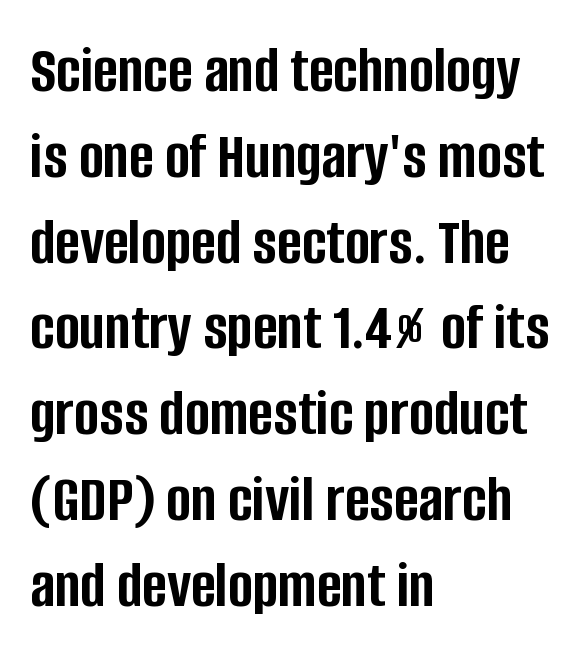
Rendered with straight, roman letterforms. Plenty of ink on the page — the face is bold. Here the designer chose a conventional face with non-uniform glyph widths. The line-height multiplier appears to be the usual default.
